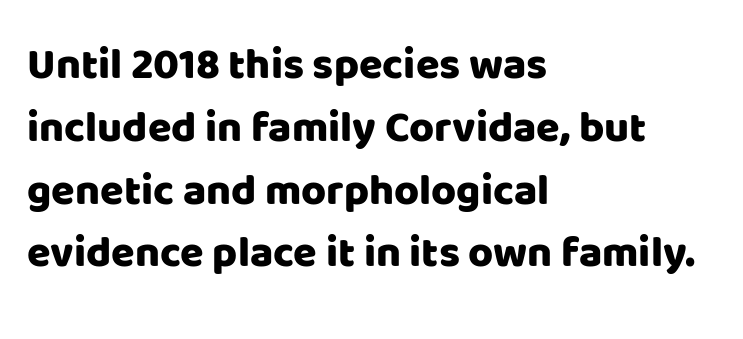
Q: Is the text italic (slanted)? A: No, it is upright.
Q: Is the typeface a serif or a sans-serif typeface? A: Sans-serif.
Q: Is the text underlined? A: No.
Q: How is the paragraph aligned? A: Left-aligned.
Q: Is the spacing between letters normal or unusually wide? A: Normal.
Q: Is the spacing between lines tight, normal or loose? A: Normal.
Q: Width (condensed, normal, or wide)? A: Normal.
Q: Stroke contrast? A: Low.
Q: x-height? A: Large.
Q: Monospaced? A: No.
